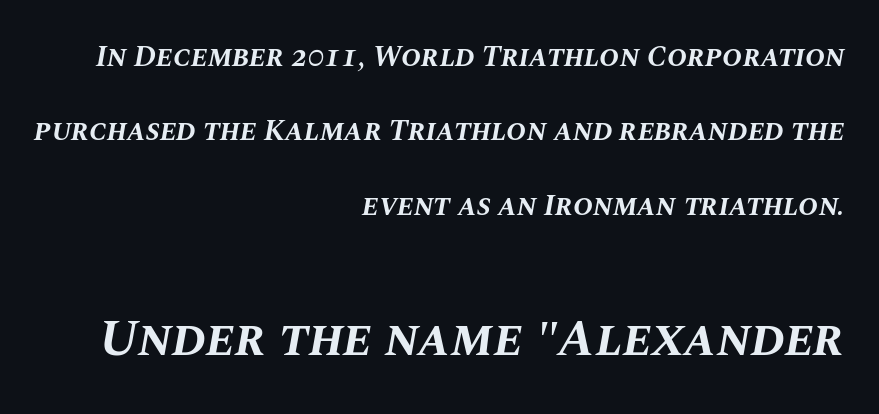
Q: Is the text bold? A: Yes.
Q: Is the text italic (slanted)? A: Yes, it leans right by about 10 degrees.
Q: Is the text underlined? A: No.
Q: How is the paragraph aligned? A: Right-aligned.
Q: Is the spacing between letters normal or unusually wide? A: Normal.
Q: Is the spacing between lines tight, normal or loose? A: Loose.
Q: Which block of text is set in a larger size, the first (top) or the second (bottom)? A: The second (bottom) one.
Q: Width (condensed, normal, or wide)? A: Normal.
Q: Stroke contrast? A: Medium.
Q: x-height? A: Large.
Q: Monospaced? A: No.
